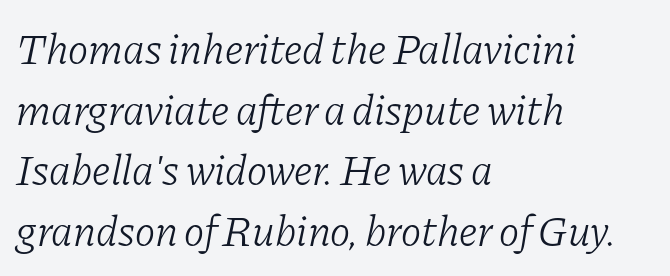
The letters carry serifs — small finishing strokes at the ends of their stems. This sample has the flowing, uneven cadence of proportional lettering. The paragraph shown leans on its left margin. The strip under each line holds only bare page.
